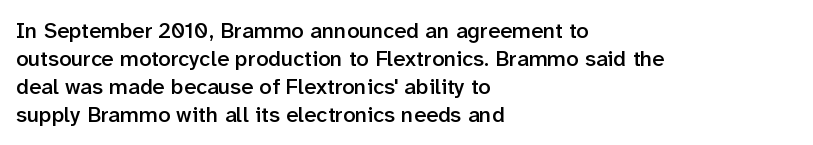
Regular leading. Is there any slant? The stems are plumb. You could call the tracking neutral — neither tight nor loose. A bare baseline throughout the passage.
